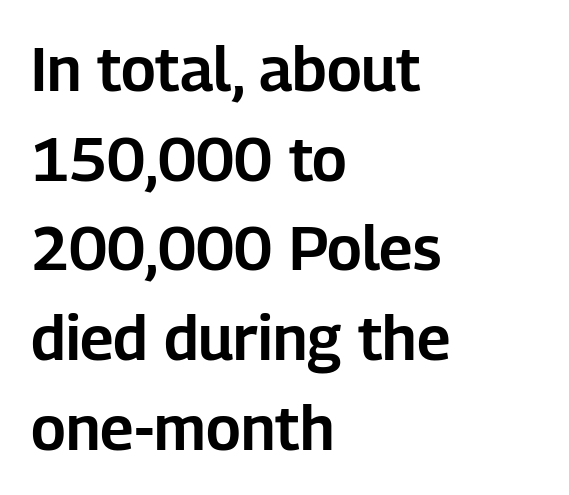
{"serif": "no", "italic": "no", "width": "normal", "stroke_contrast": "low", "x_height": "medium", "monospaced": "no", "underline": "no", "align": "left", "line_spacing": "normal", "line_spacing_ratio": 1.47, "letter_spacing": "normal", "letter_spacing_em": 0.0, "glyph_px": 61}
